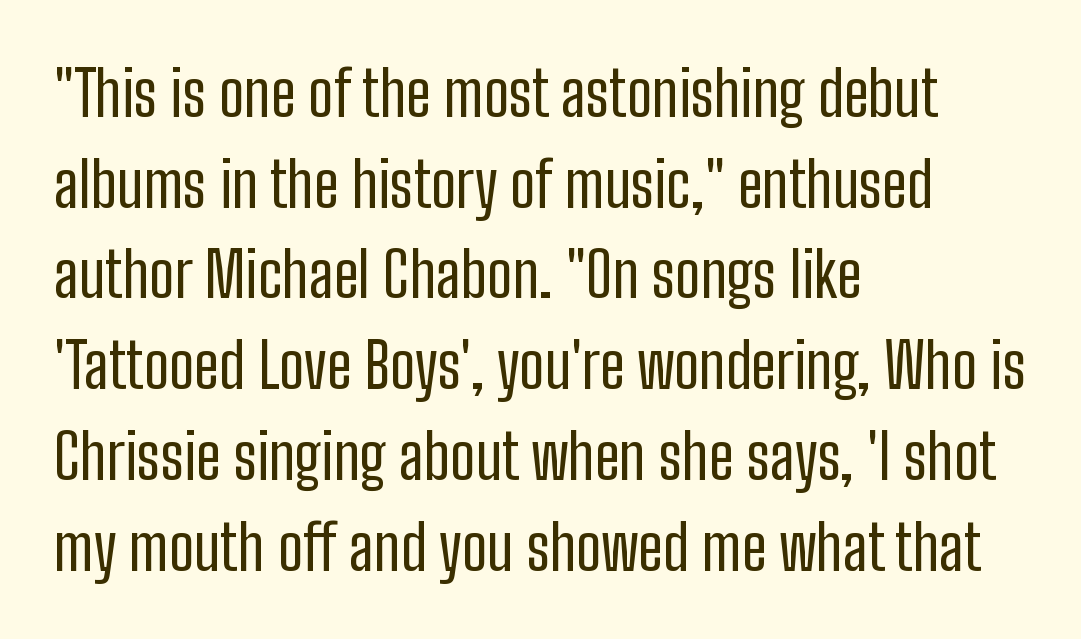
The image shows 63 px regular-weight, condensed sans-serif type, upright; set left-aligned, normal line spacing (1.44x), normal letter spacing, not underlined; low stroke contrast and a medium x-height.
